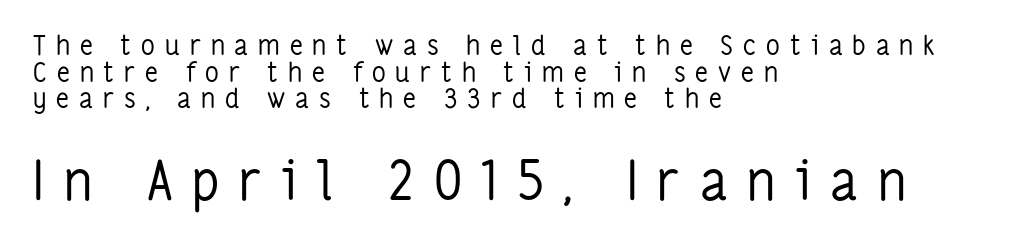
The image shows 54 px regular-weight, condensed sans-serif type, upright; set left-aligned, tight line spacing (0.99x), unusually wide letter spacing (+0.37 em), not underlined; the second (bottom) block is 2.0x larger; low stroke contrast and a medium x-height.
